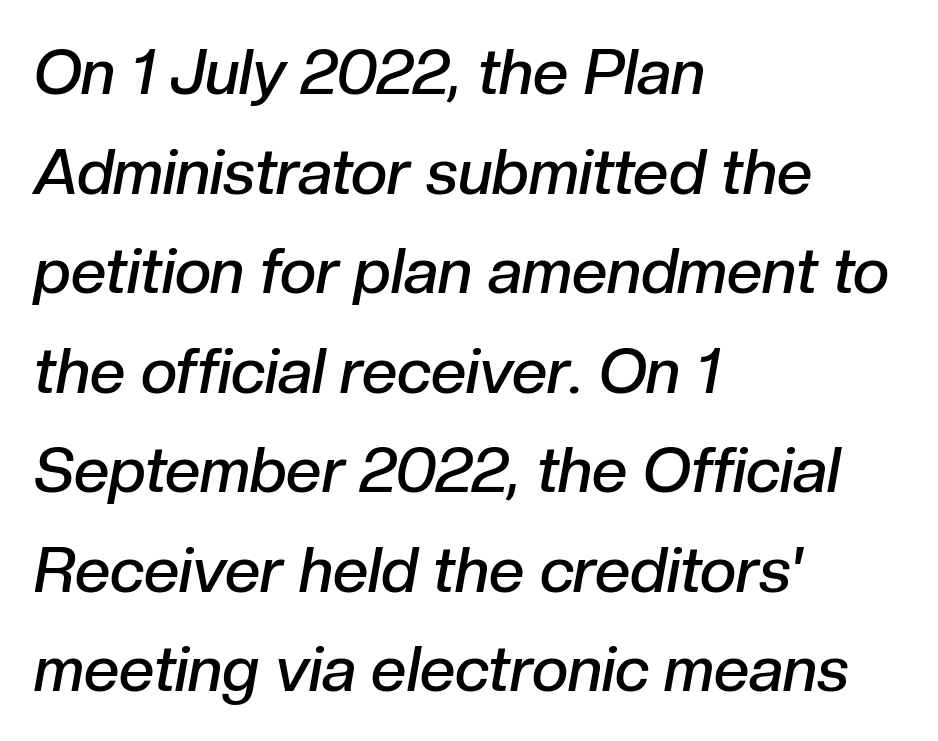
Q: Is the text bold? A: Semi-bold.
Q: Is the text italic (slanted)? A: Yes, it leans right by about 10 degrees.
Q: Is the text underlined? A: No.
Q: How is the paragraph aligned? A: Left-aligned.
Q: Is the spacing between letters normal or unusually wide? A: Normal.
Q: Is the spacing between lines tight, normal or loose? A: Normal.
Q: Width (condensed, normal, or wide)? A: Normal.
Q: Stroke contrast? A: Low.
Q: x-height? A: Medium.
Q: Monospaced? A: No.
